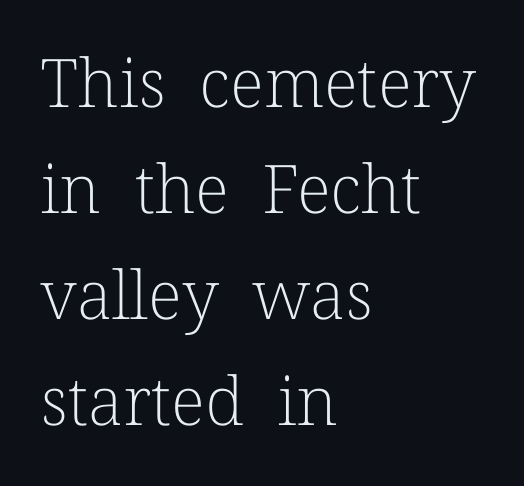
A typesetter would mark this as roman, not italic. Unlike a clean sans, this face finishes its strokes with serifs. Stroke mass is kept to a normal reading level or below. Leading matches the norm, producing a regular column.
